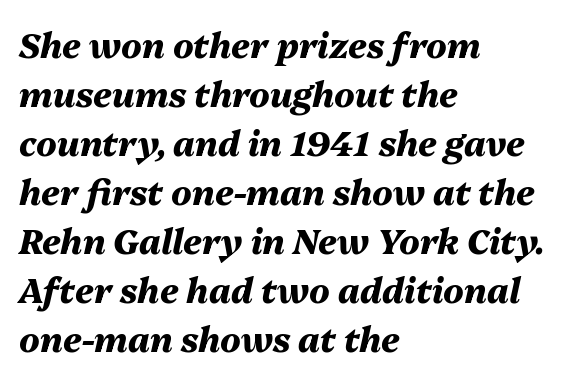
I'd describe the lettering as bold — thick and assertive. Each new line begins a customary step beneath the previous one. Character widths vary here, with narrow letters taking less room than wide ones. These lines were composed using italics. Between one letter and the next there's only the usual sliver of space.
